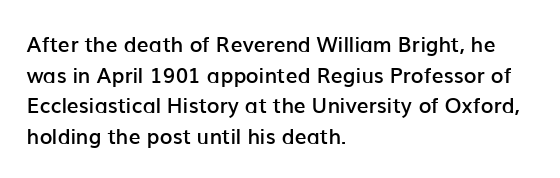
{"italic": "no", "bold": "semi", "underline": "no", "align": "left", "line_spacing": "normal", "line_spacing_ratio": 1.46, "letter_spacing": "normal", "letter_spacing_em": 0.0, "glyph_px": 21}
